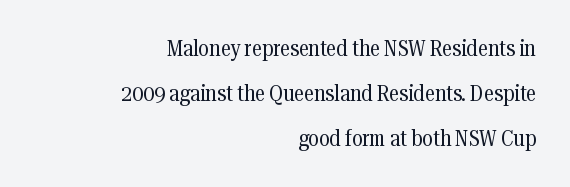
The image shows 23 px text type, upright; set right-aligned, loose line spacing (1.96x), normal letter spacing, not underlined.
